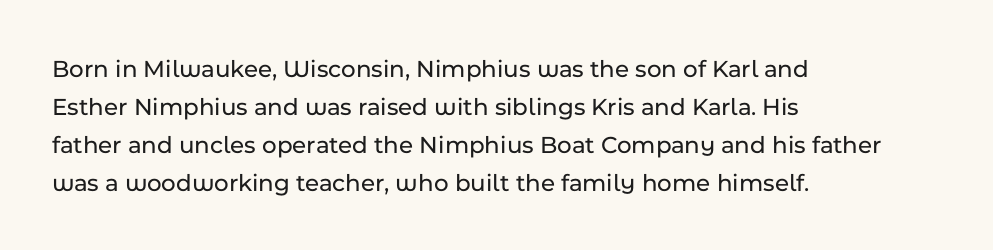
The image shows 25 px text type, upright; set left-aligned, normal line spacing (1.52x), normal letter spacing, not underlined.
